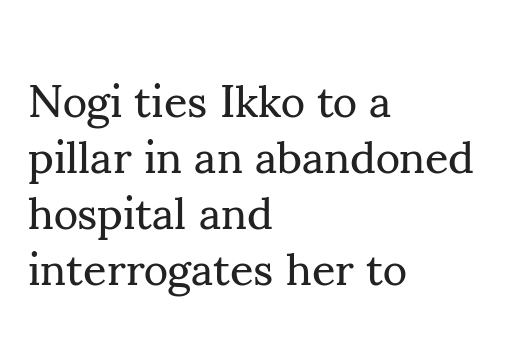
{"serif": "yes", "italic": "no", "bold": "no", "weight": "regular", "width": "normal", "stroke_contrast": "medium", "x_height": "small", "monospaced": "no", "underline": "no", "align": "left", "line_spacing_ratio": 1.22, "letter_spacing": "normal", "letter_spacing_em": 0.0, "glyph_px": 46}
